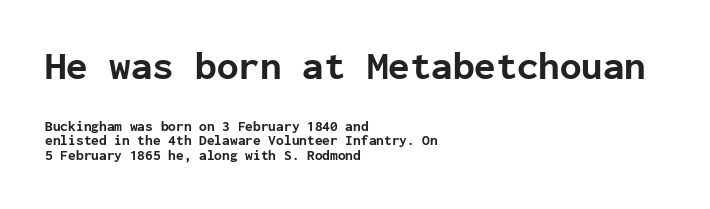
Q: Is the text bold? A: Yes.
Q: Is the text italic (slanted)? A: No, it is upright.
Q: Is the typeface a serif or a sans-serif typeface? A: Sans-serif.
Q: Is the text underlined? A: No.
Q: How is the paragraph aligned? A: Left-aligned.
Q: Is the spacing between letters normal or unusually wide? A: Normal.
Q: Is the spacing between lines tight, normal or loose? A: Tight.
Q: Which block of text is set in a larger size, the first (top) or the second (bottom)? A: The first (top) one.
Q: Width (condensed, normal, or wide)? A: Normal.
Q: Stroke contrast? A: Low.
Q: x-height? A: Medium.
Q: Monospaced? A: Yes.
